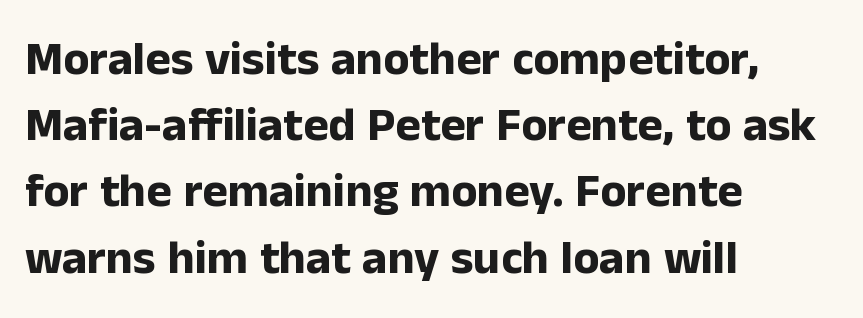
Q: Is the text bold? A: Yes.
Q: Is the text italic (slanted)? A: No, it is upright.
Q: Is the typeface a serif or a sans-serif typeface? A: Sans-serif.
Q: Is the text underlined? A: No.
Q: How is the paragraph aligned? A: Left-aligned.
Q: Is the spacing between letters normal or unusually wide? A: Normal.
Q: Is the spacing between lines tight, normal or loose? A: Normal.
Q: Width (condensed, normal, or wide)? A: Normal.
Q: Stroke contrast? A: Low.
Q: x-height? A: Medium.
Q: Monospaced? A: No.
